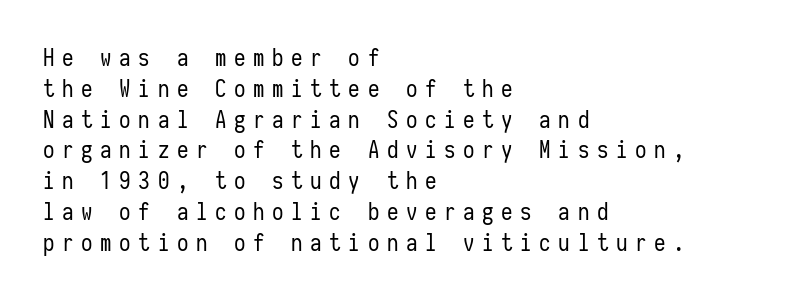
{"italic": "no", "bold": "no", "underline": "no", "align": "left", "line_spacing": "normal", "line_spacing_ratio": 1.34, "letter_spacing": "wide", "letter_spacing_em": 0.33, "glyph_px": 23}
